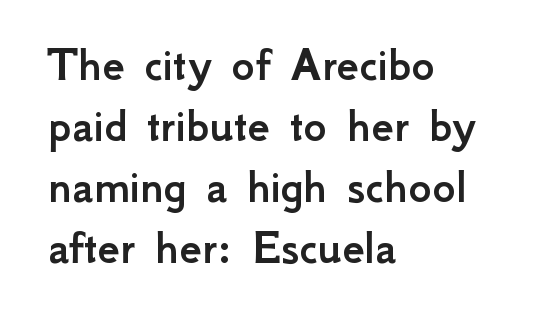
{"serif": "no", "italic": "no", "width": "normal", "stroke_contrast": "low", "x_height": "small", "monospaced": "no", "underline": "no", "align": "left", "line_spacing_ratio": 1.22, "letter_spacing": "normal", "letter_spacing_em": 0.0, "glyph_px": 50}
